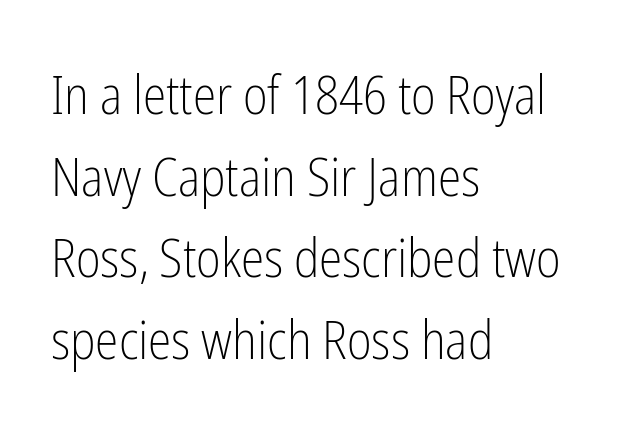
{"serif": "no", "italic": "no", "bold": "no", "weight": "light", "width": "condensed", "stroke_contrast": "low", "x_height": "medium", "monospaced": "no", "underline": "no", "align": "left", "line_spacing": "normal", "line_spacing_ratio": 1.54, "letter_spacing": "normal", "letter_spacing_em": 0.0, "glyph_px": 53}
